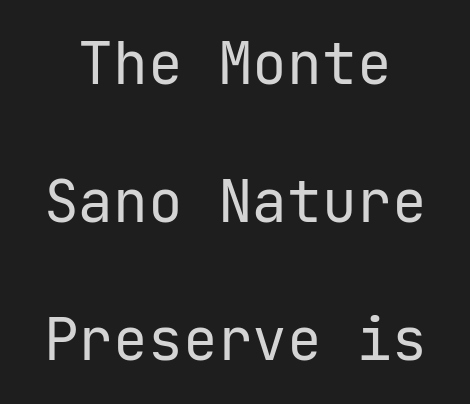
The image shows 58 px regular-weight sans-serif type, upright, monospaced; set loose line spacing (2.38x), normal letter spacing, not underlined; low stroke contrast and a medium x-height.
